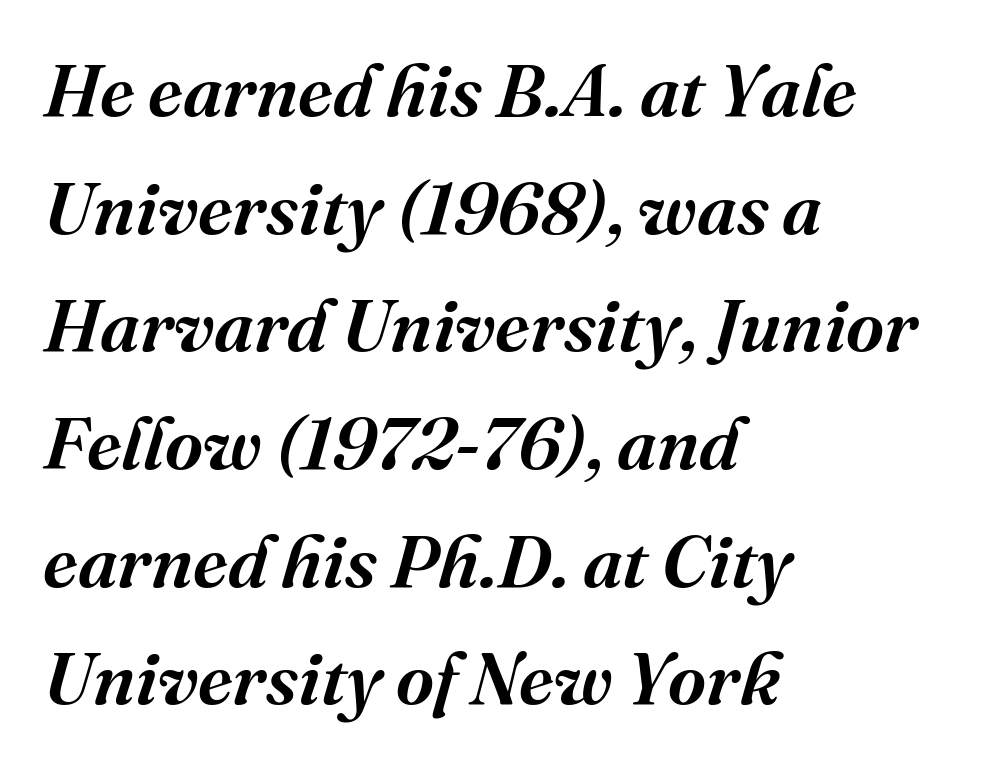
Q: Is the text bold? A: Semi-bold.
Q: Is the text italic (slanted)? A: Yes, it leans right by about 16 degrees.
Q: Is the typeface a serif or a sans-serif typeface? A: Serif.
Q: Is the text underlined? A: No.
Q: How is the paragraph aligned? A: Left-aligned.
Q: Is the spacing between letters normal or unusually wide? A: Normal.
Q: Is the spacing between lines tight, normal or loose? A: Normal.
Q: Width (condensed, normal, or wide)? A: Normal.
Q: Stroke contrast? A: Medium.
Q: x-height? A: Medium.
Q: Monospaced? A: No.
